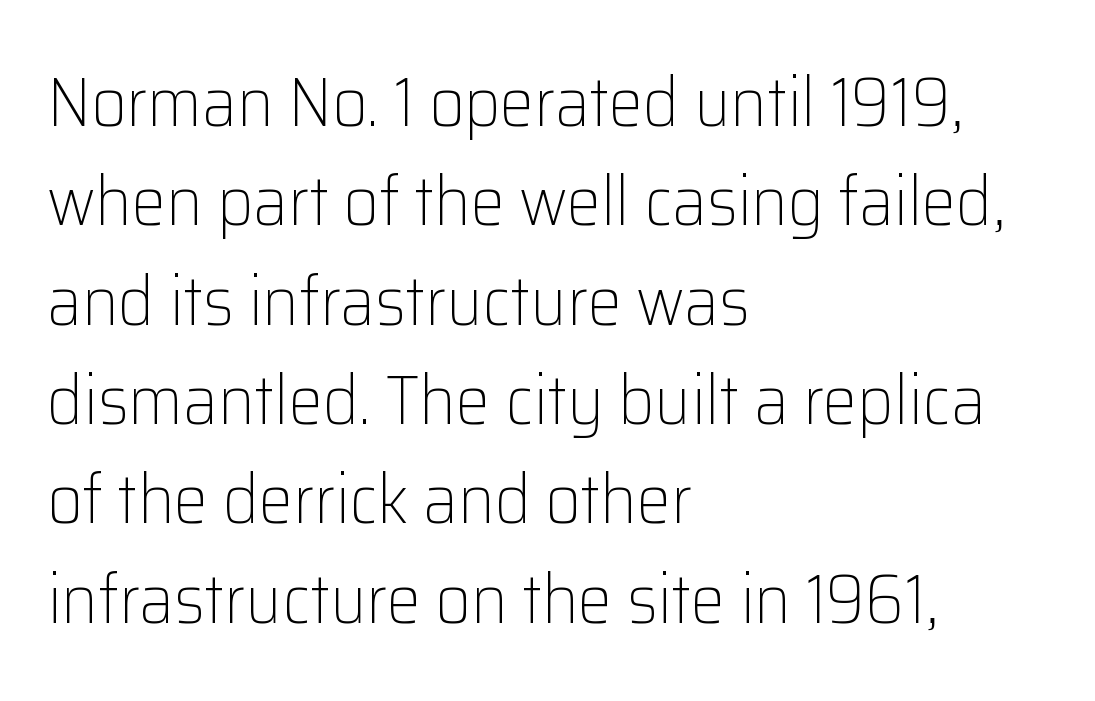
{"serif": "no", "italic": "no", "bold": "no", "weight": "light", "width": "normal", "stroke_contrast": "low", "x_height": "medium", "monospaced": "no", "underline": "no", "align": "left", "line_spacing": "normal", "line_spacing_ratio": 1.44, "letter_spacing": "normal", "letter_spacing_em": 0.0, "glyph_px": 69}
